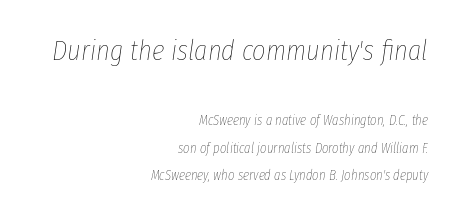
{"italic": "yes", "lean": "right", "slant_degrees": 8, "bold": "no", "weight": "thin", "width": "condensed", "stroke_contrast": "low", "x_height": "medium", "monospaced": "no", "underline": "no", "align": "right", "line_spacing": "loose", "line_spacing_ratio": 1.94, "letter_spacing": "normal", "letter_spacing_em": 0.0, "larger_block": "first", "size_ratio": 2.07, "glyph_px": 29}
